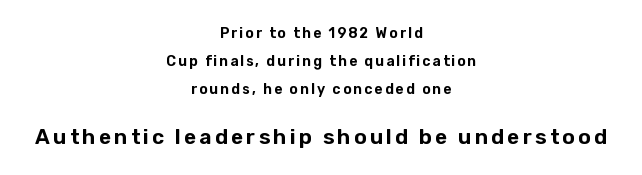
{"italic": "no", "underline": "no", "align": "center", "line_spacing": "loose", "line_spacing_ratio": 1.99, "larger_block": "second", "size_ratio": 1.5, "glyph_px": 21}
